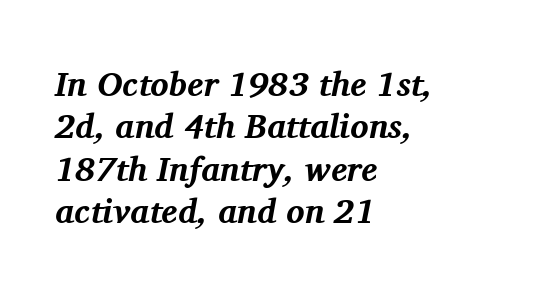
An italicized treatment has been applied to the whole sample. One-word summary of the alignment: left. The gap between lines stays unmarked. The passage shown is typed in a proportional face where columns would drift. The passage shown is emphatically bold.
